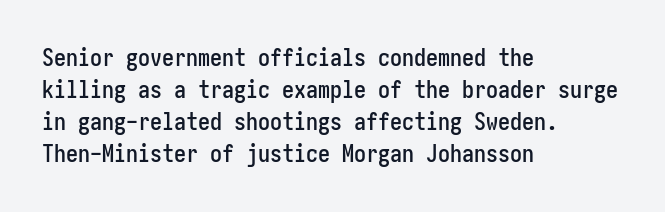
The image shows 24 px text type, upright; set left-aligned, normal line spacing (1.34x), normal letter spacing, not underlined.
